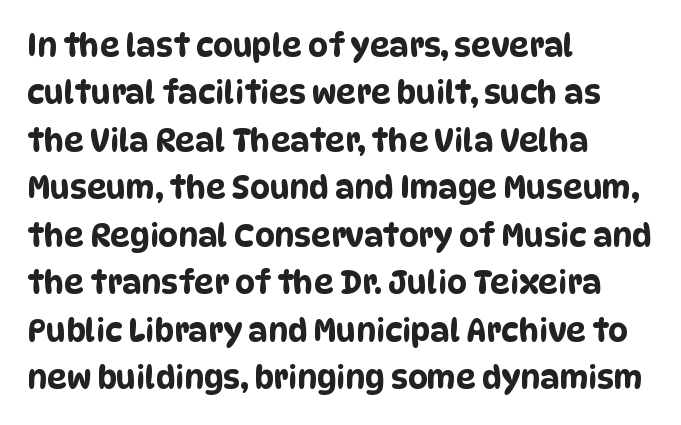
Stroke terminals: plain, sans-serif. The leading is moderate, giving the passage an even texture. Looks like regular typesetting: each glyph gets only the width it needs. The strip under each line holds only bare page.
